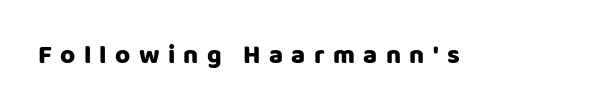
Is the letter spacing exaggerated? Yes — the characters are pushed far apart. Descenders are the only things crossing below the line. The specimen reads as upright at a glance.
